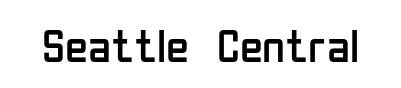
Q: Is the text bold? A: No.
Q: Is the text italic (slanted)? A: No, it is upright.
Q: Is the typeface a serif or a sans-serif typeface? A: Sans-serif.
Q: Is the text underlined? A: No.
Q: Is the spacing between letters normal or unusually wide? A: Normal.
Q: Width (condensed, normal, or wide)? A: Condensed.
Q: Stroke contrast? A: Low.
Q: x-height? A: Medium.
Q: Monospaced? A: No.
